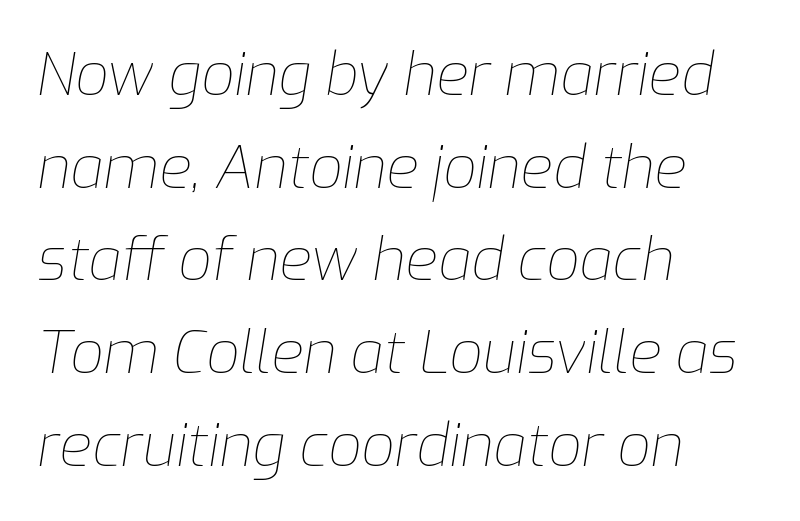
{"italic": "yes", "lean": "right", "slant_degrees": 9, "bold": "no", "weight": "thin", "width": "normal", "stroke_contrast": "low", "x_height": "medium", "monospaced": "no", "underline": "no", "align": "left", "line_spacing": "normal", "line_spacing_ratio": 1.57, "letter_spacing": "normal", "letter_spacing_em": 0.0, "glyph_px": 59}
